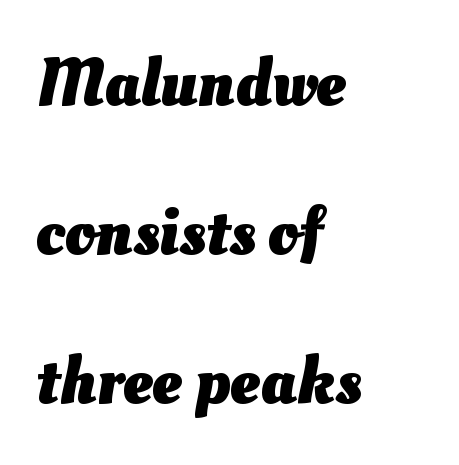
Q: Is the text bold? A: Yes.
Q: Is the text underlined? A: No.
Q: How is the paragraph aligned? A: Left-aligned.
Q: Is the spacing between letters normal or unusually wide? A: Normal.
Q: Is the spacing between lines tight, normal or loose? A: Loose.
Q: Width (condensed, normal, or wide)? A: Normal.
Q: Stroke contrast? A: Medium.
Q: x-height? A: Small.
Q: Monospaced? A: No.
